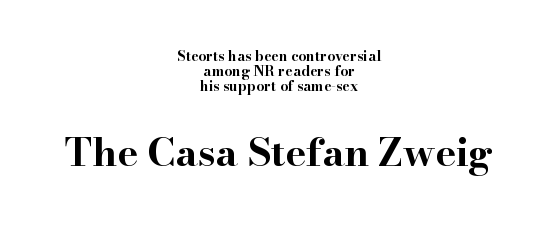
{"serif": "yes", "italic": "no", "bold": "yes", "weight": "bold", "width": "wide", "stroke_contrast": "high", "x_height": "small", "monospaced": "no", "underline": "no", "align": "center", "line_spacing": "tight", "line_spacing_ratio": 1.08, "letter_spacing": "normal", "letter_spacing_em": 0.0, "larger_block": "second", "size_ratio": 2.79, "glyph_px": 39}
